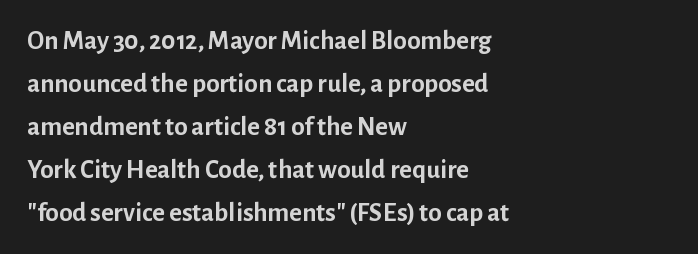
The image shows 27 px bold type, upright; set left-aligned, normal line spacing (1.59x), normal letter spacing, not underlined.
